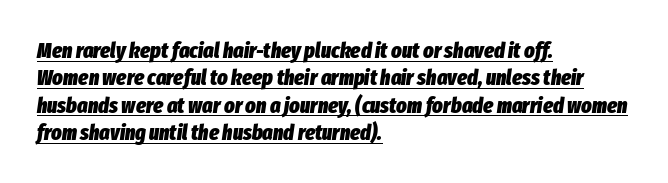
Q: Is the text bold? A: Yes.
Q: Is the text italic (slanted)? A: Yes, it leans right by about 8 degrees.
Q: Is the text underlined? A: Yes.
Q: How is the paragraph aligned? A: Left-aligned.
Q: Is the spacing between letters normal or unusually wide? A: Normal.
